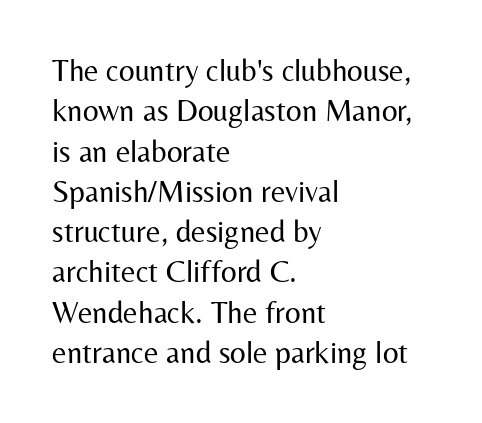
Words appear dense and cohesive because spacing is normal. This sample has the flowing, uneven cadence of proportional lettering. Italic: no, the glyphs are upright roman. The words here are not underlined. No chunkiness to these letters — they're not bold. A typesetter would call this leading conventional body-copy spacing.
